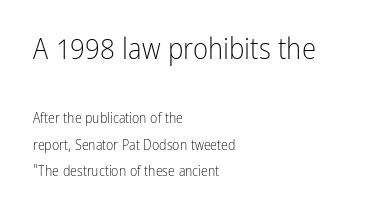
Q: Is the text bold? A: No.
Q: Is the text italic (slanted)? A: No, it is upright.
Q: Is the typeface a serif or a sans-serif typeface? A: Sans-serif.
Q: Is the text underlined? A: No.
Q: How is the paragraph aligned? A: Left-aligned.
Q: Is the spacing between letters normal or unusually wide? A: Normal.
Q: Which block of text is set in a larger size, the first (top) or the second (bottom)? A: The first (top) one.
Q: Width (condensed, normal, or wide)? A: Condensed.
Q: Stroke contrast? A: Low.
Q: x-height? A: Medium.
Q: Monospaced? A: No.
